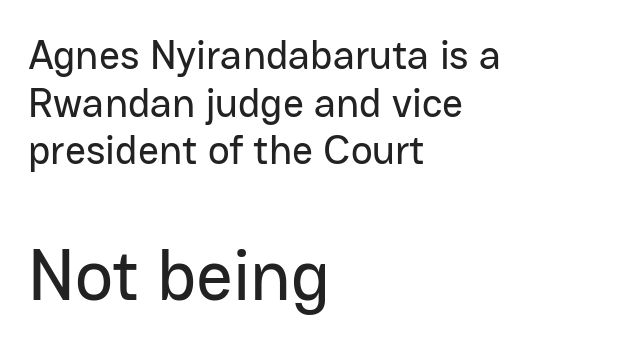
Q: Is the text italic (slanted)? A: No, it is upright.
Q: Is the typeface a serif or a sans-serif typeface? A: Sans-serif.
Q: Is the text underlined? A: No.
Q: How is the paragraph aligned? A: Left-aligned.
Q: Is the spacing between letters normal or unusually wide? A: Normal.
Q: Which block of text is set in a larger size, the first (top) or the second (bottom)? A: The second (bottom) one.
Q: Width (condensed, normal, or wide)? A: Normal.
Q: Stroke contrast? A: Low.
Q: x-height? A: Medium.
Q: Monospaced? A: No.
